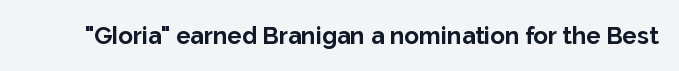
The image shows 24 px bold type, upright; set normal letter spacing, not underlined.
